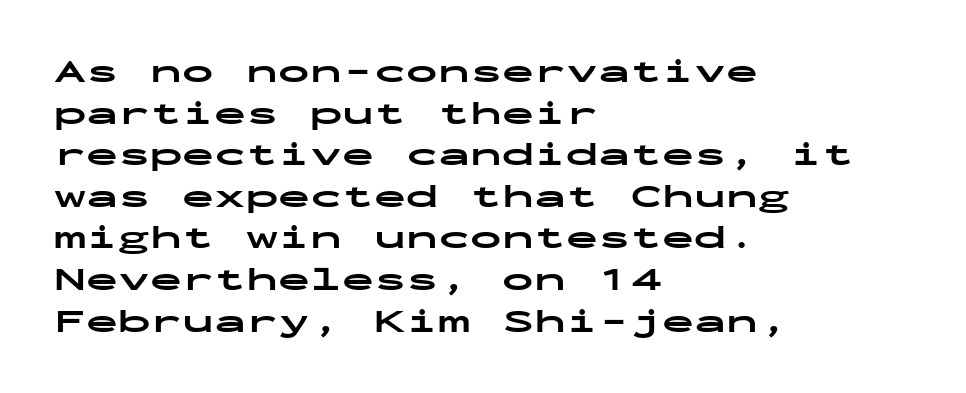
The image shows 32 px bold, wide sans-serif type, upright, monospaced; set left-aligned, normal line spacing (1.3x), normal letter spacing, not underlined; low stroke contrast and a medium x-height.
